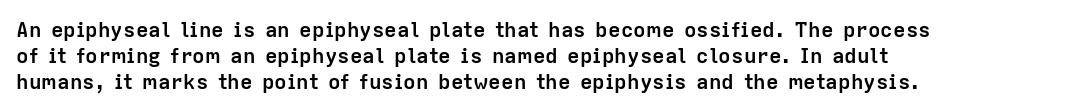
The strokes are fattened all the way to bold. Visually the block forms a straight wall on the left and a jagged coastline on the right. A typesetter would mark this as roman, not italic. The words here are not underlined.
